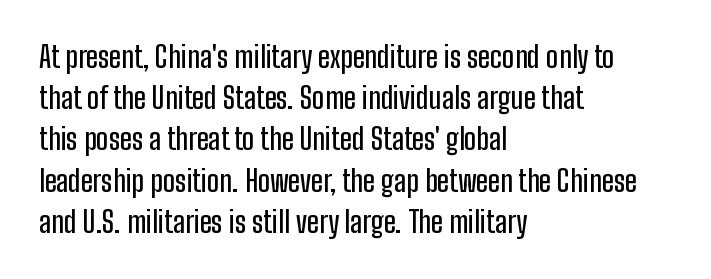
Is the block centered? No — it sits flush against the left margin. Letterform terminals end flat and unadorned throughout the passage. The space directly below the letters is spotless. This block has exactly the height ordinary leading produces. Compared with typical body copy, the letter spacing here is the same. No italicization has been applied; the sample stays upright.
